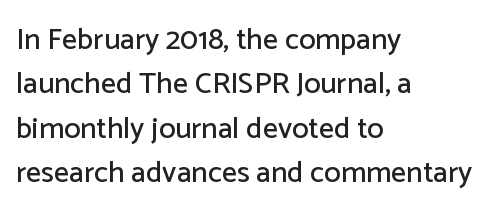
Each letter's strokes conclude bluntly, with no projecting serifs. The letters sit at their default tracking, neither squeezed nor spread. The paragraph shown leans on its left margin. Quick note: underline off.
